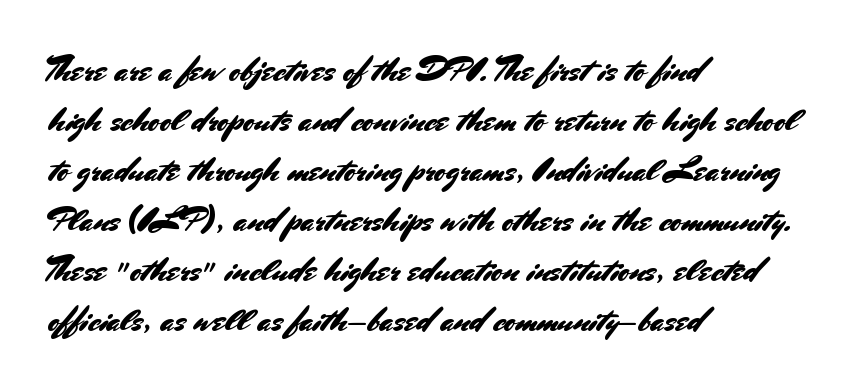
The text block is weighted toward the left margin, trailing off unevenly rightward. The face used here is rendered with its standard letterfit. Each letter's strokes conclude bluntly, with no projecting serifs. Spacing verdict: proportional, widths tailored to each character.
